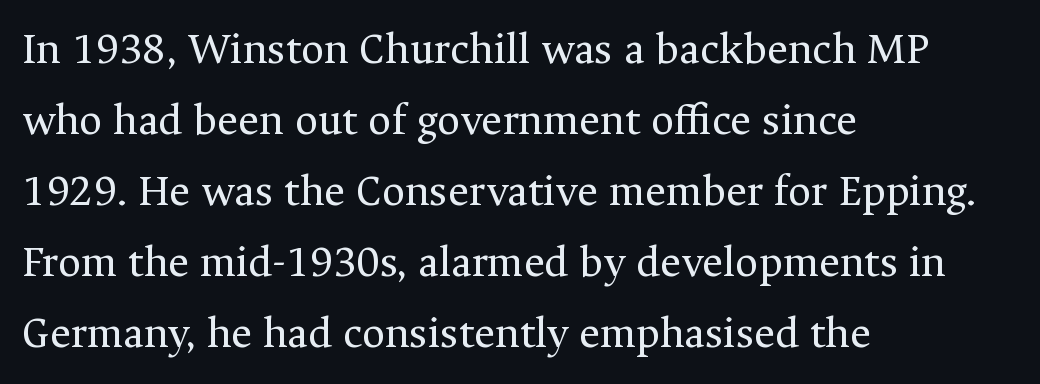
The image shows 45 px regular-weight serif type, upright; set left-aligned, normal line spacing (1.58x), normal letter spacing, not underlined; medium stroke contrast and a medium x-height.
